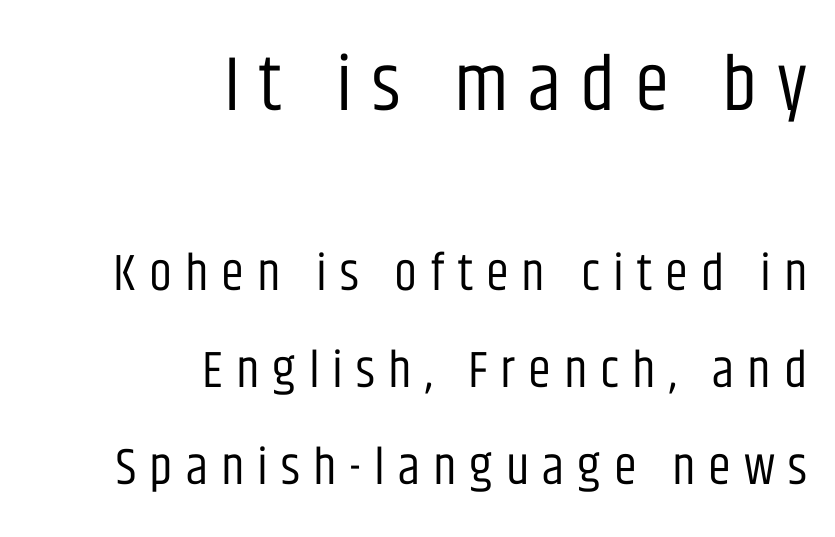
{"serif": "no", "italic": "no", "bold": "no", "weight": "regular", "width": "condensed", "stroke_contrast": "low", "x_height": "large", "monospaced": "no", "underline": "no", "align": "right", "line_spacing_ratio": 1.86, "letter_spacing": "wide", "letter_spacing_em": 0.25, "larger_block": "first", "size_ratio": 1.5, "glyph_px": 78}
